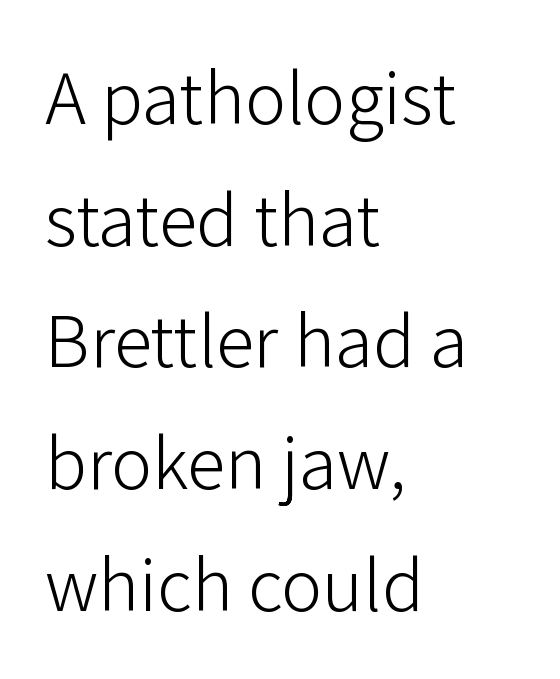
No italicization has been applied; the sample stays upright. Each line starts at the same left margin while the right side varies. Compared with typical paragraphs, the rows here are spaced about the same. The rendering shows plain stroke endings on the letterforms — a sans-serif design.
